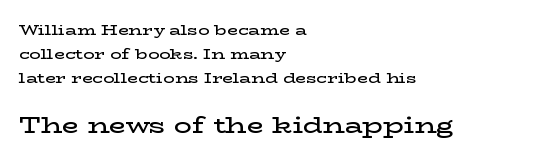
The image shows 22 px text type, upright; set left-aligned, line spacing 1.71x, normal letter spacing, not underlined; the second (bottom) block is 1.57x larger.
